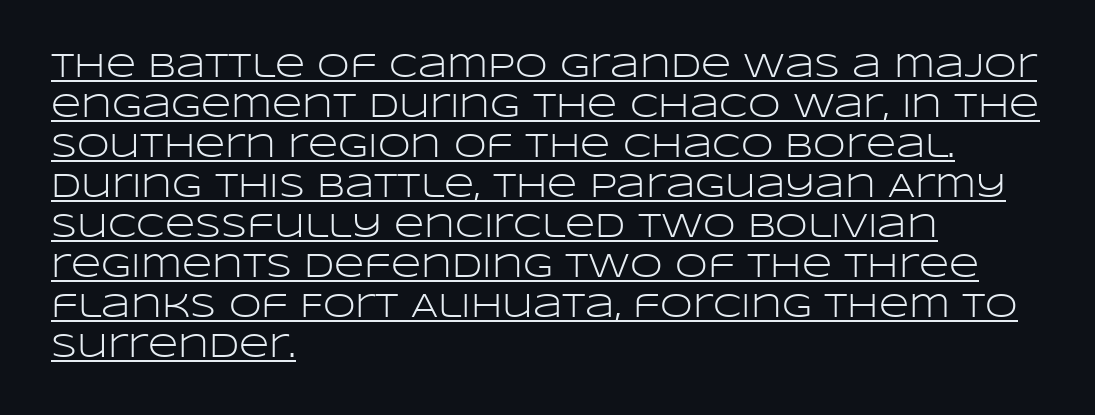
{"serif": "no", "italic": "no", "bold": "no", "weight": "light", "width": "wide", "stroke_contrast": "low", "x_height": "large", "monospaced": "no", "underline": "yes", "align": "left", "line_spacing_ratio": 1.21, "letter_spacing": "normal", "letter_spacing_em": 0.0, "glyph_px": 33}
